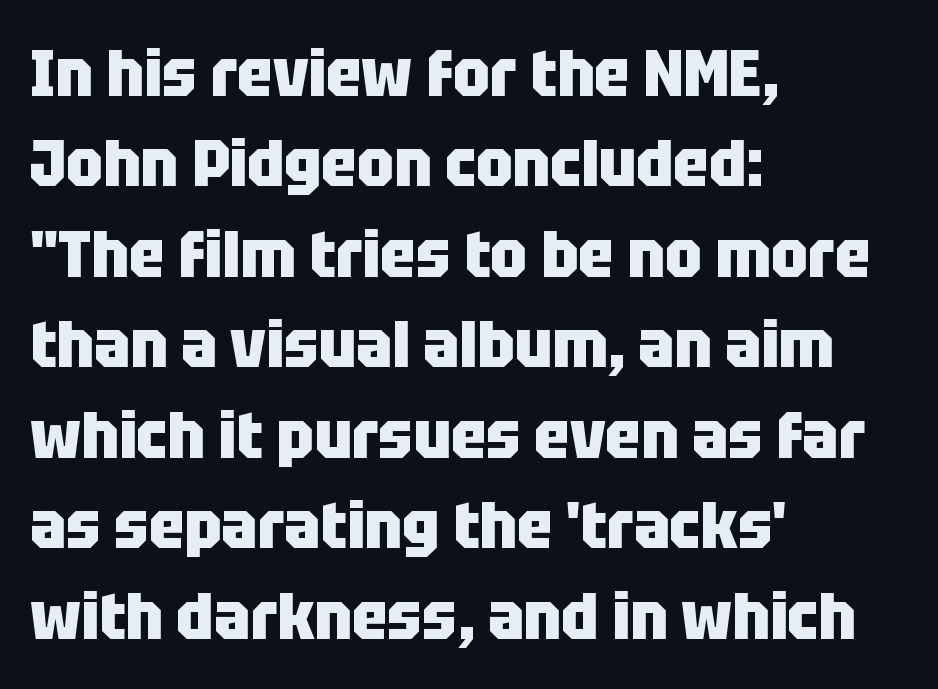
{"serif": "no", "italic": "no", "bold": "yes", "weight": "heavy", "width": "condensed", "stroke_contrast": "low", "x_height": "large", "monospaced": "no", "underline": "no", "align": "left", "line_spacing": "normal", "line_spacing_ratio": 1.37, "letter_spacing": "normal", "letter_spacing_em": 0.0, "glyph_px": 66}
